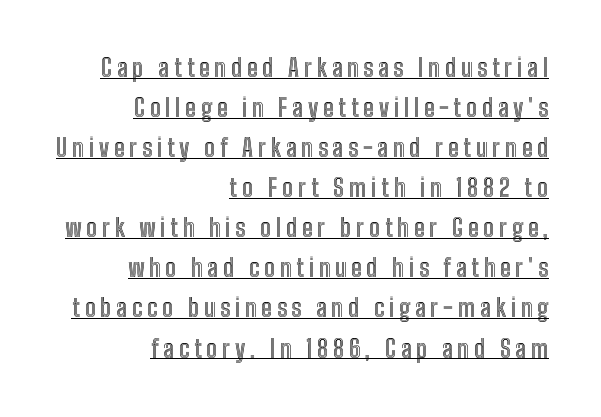
The image shows 24 px text type, upright; set right-aligned, normal line spacing (1.67x), unusually wide letter spacing (+0.2 em), underlined.
